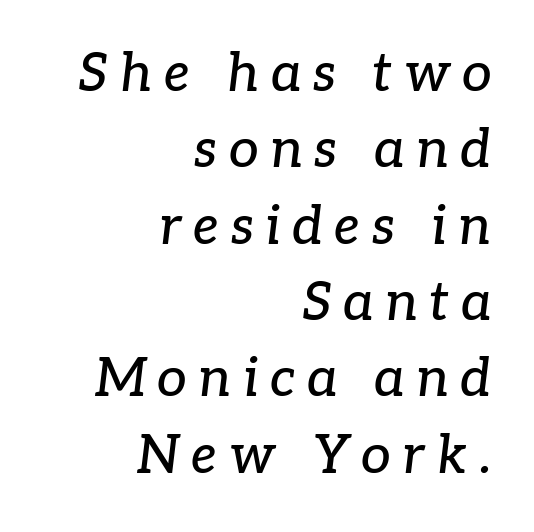
Q: Is the text italic (slanted)? A: Yes, it leans right by about 7 degrees.
Q: Is the typeface a serif or a sans-serif typeface? A: Serif.
Q: Is the text underlined? A: No.
Q: How is the paragraph aligned? A: Right-aligned.
Q: Is the spacing between letters normal or unusually wide? A: Unusually wide.
Q: Is the spacing between lines tight, normal or loose? A: Normal.
Q: Width (condensed, normal, or wide)? A: Normal.
Q: Stroke contrast? A: Low.
Q: x-height? A: Medium.
Q: Monospaced? A: No.
